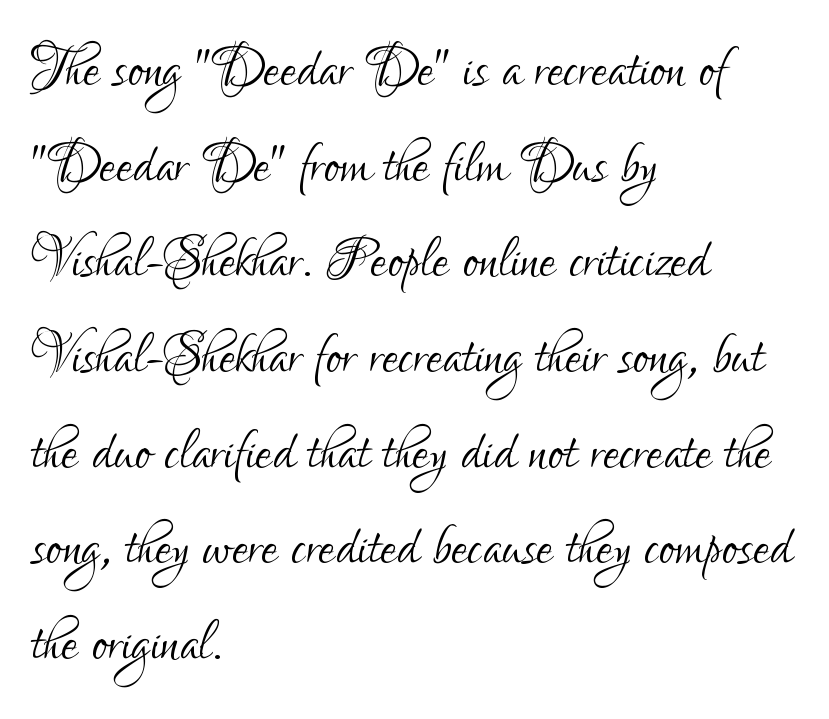
The image shows 73 px light, condensed sans-serif type; set left-aligned, normal line spacing (1.31x), normal letter spacing, not underlined; low stroke contrast and a small x-height.
